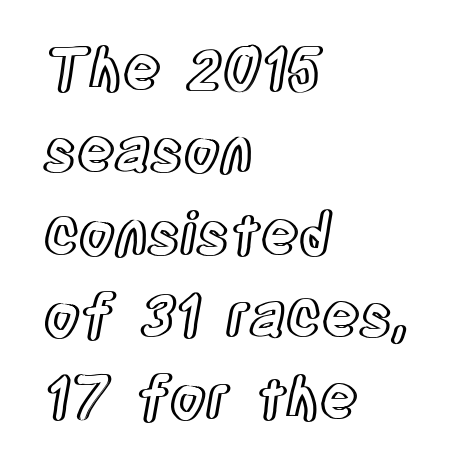
{"width": "condensed", "x_height": "large", "monospaced": "no", "underline": "no", "align": "left", "line_spacing": "normal", "line_spacing_ratio": 1.42, "letter_spacing": "normal", "letter_spacing_em": 0.0, "glyph_px": 58}
